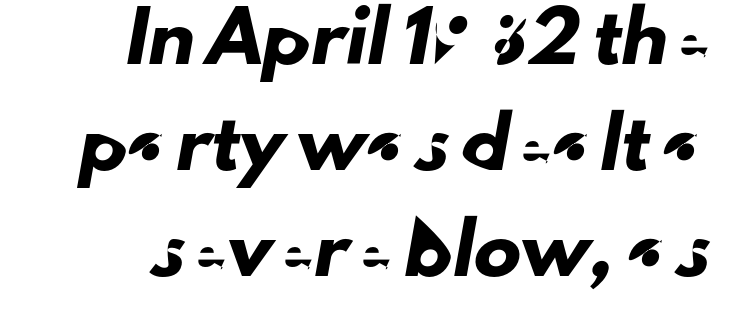
The font family rendered here belongs to the sans-serif group. The space between consecutive lines is lavish. The foot of each line stays bare and open. Each word holds together tightly as a unit, with standard inter-letter gaps. The letters advance in unequal steps, a hallmark of proportional type.
